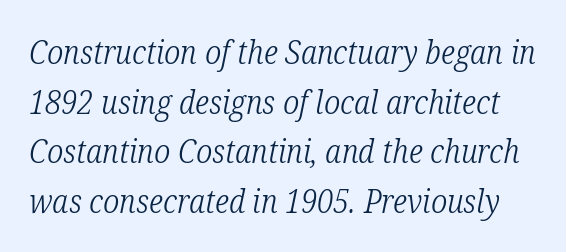
{"serif": "yes", "italic": "yes", "lean": "right", "slant_degrees": 12, "bold": "no", "weight": "light", "width": "condensed", "stroke_contrast": "low", "x_height": "medium", "monospaced": "no", "underline": "no", "line_spacing": "normal", "line_spacing_ratio": 1.55, "letter_spacing": "normal", "letter_spacing_em": 0.0, "glyph_px": 32}
